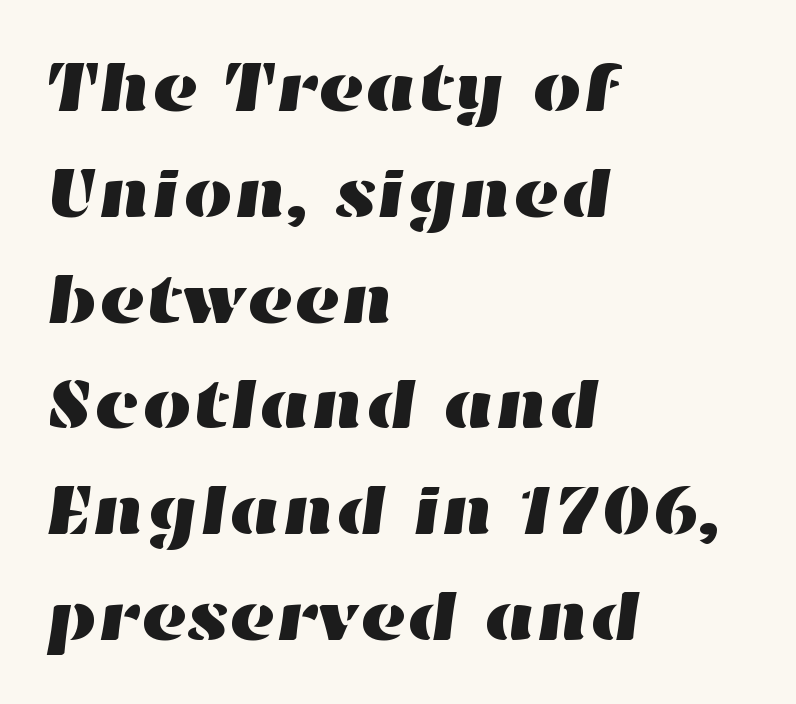
The image shows 71 px wide type; set left-aligned, normal line spacing (1.49x), normal letter spacing, not underlined; high stroke contrast and a medium x-height.
